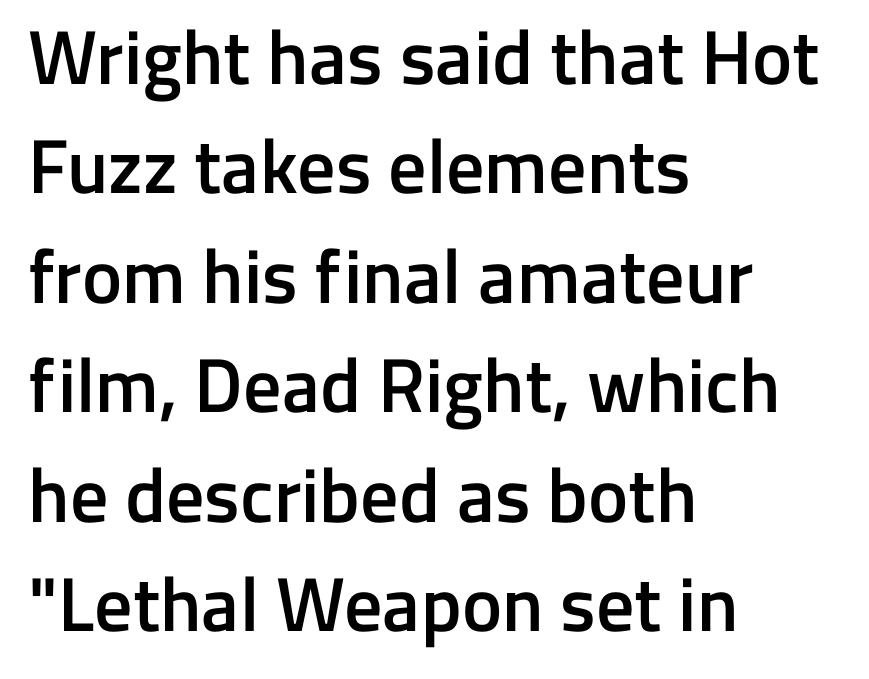
Q: Is the text bold? A: Semi-bold.
Q: Is the text italic (slanted)? A: No, it is upright.
Q: Is the typeface a serif or a sans-serif typeface? A: Sans-serif.
Q: Is the text underlined? A: No.
Q: How is the paragraph aligned? A: Left-aligned.
Q: Is the spacing between letters normal or unusually wide? A: Normal.
Q: Is the spacing between lines tight, normal or loose? A: Normal.
Q: Width (condensed, normal, or wide)? A: Normal.
Q: Stroke contrast? A: Low.
Q: x-height? A: Medium.
Q: Monospaced? A: No.
